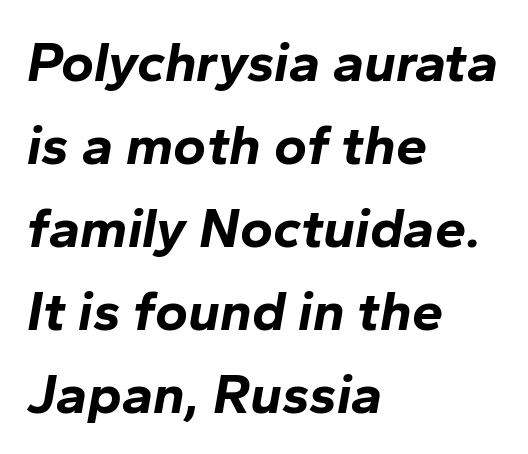
{"italic": "yes", "lean": "right", "slant_degrees": 10, "bold": "yes", "weight": "bold", "width": "normal", "stroke_contrast": "low", "x_height": "medium", "monospaced": "no", "underline": "no", "align": "left", "line_spacing": "normal", "line_spacing_ratio": 1.48, "letter_spacing": "normal", "letter_spacing_em": 0.0, "glyph_px": 56}
